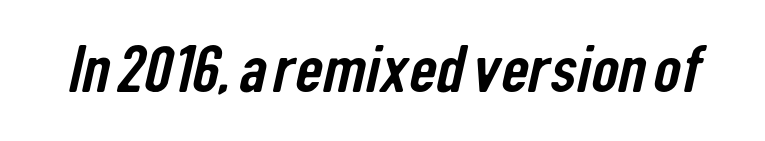
{"serif": "no", "width": "condensed", "stroke_contrast": "low", "x_height": "medium", "monospaced": "no", "underline": "no", "letter_spacing": "normal", "letter_spacing_em": 0.0, "glyph_px": 68}
